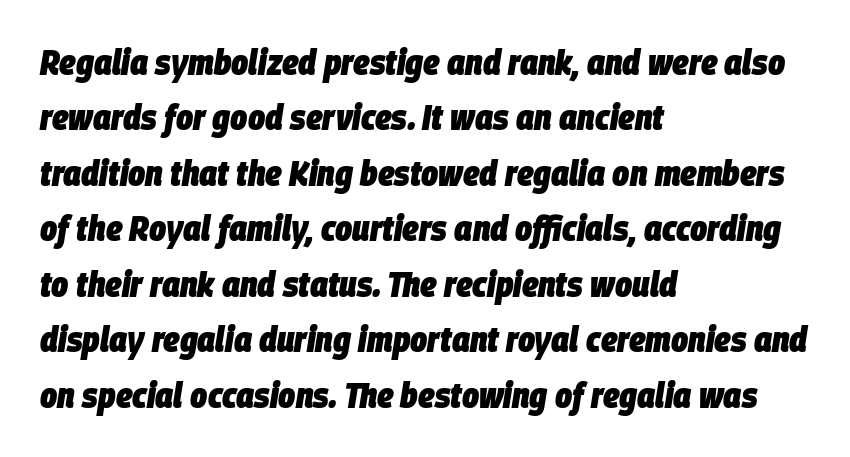
Q: Is the text bold? A: Yes.
Q: Is the text italic (slanted)? A: Yes, it leans right by about 9 degrees.
Q: Is the text underlined? A: No.
Q: How is the paragraph aligned? A: Left-aligned.
Q: Is the spacing between letters normal or unusually wide? A: Normal.
Q: Is the spacing between lines tight, normal or loose? A: Normal.
Q: Width (condensed, normal, or wide)? A: Condensed.
Q: Stroke contrast? A: Low.
Q: x-height? A: Large.
Q: Monospaced? A: No.
